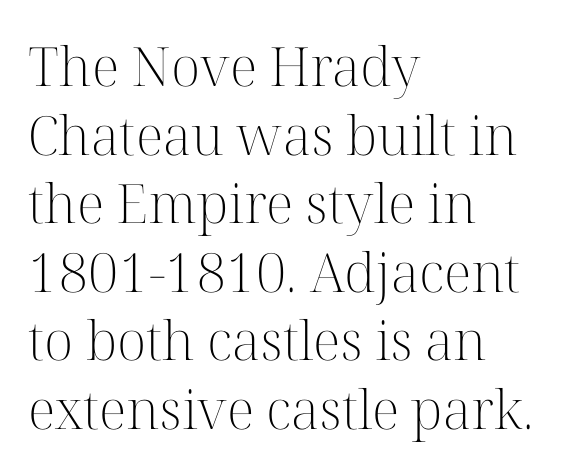
Q: Is the text bold? A: No.
Q: Is the text italic (slanted)? A: No, it is upright.
Q: Is the typeface a serif or a sans-serif typeface? A: Serif.
Q: Is the text underlined? A: No.
Q: How is the paragraph aligned? A: Left-aligned.
Q: Is the spacing between letters normal or unusually wide? A: Normal.
Q: Is the spacing between lines tight, normal or loose? A: Normal.
Q: Width (condensed, normal, or wide)? A: Normal.
Q: Stroke contrast? A: High.
Q: x-height? A: Medium.
Q: Monospaced? A: No.
